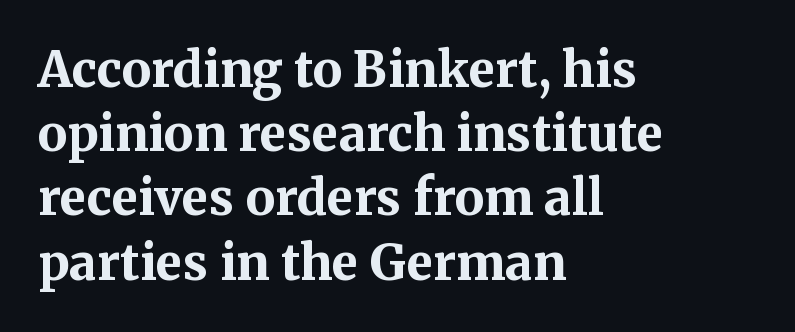
Notice how the passage keeps a crisp vertical edge on the left only. The string is rendered with underlining switched off. Typographically, this falls in the serif category. This is the regular roman posture of the typeface.
